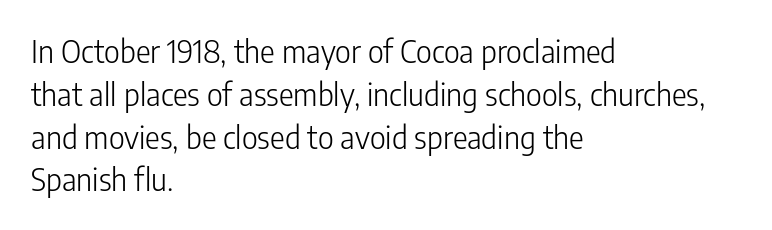
The image shows 31 px light, condensed sans-serif type, upright; set left-aligned, normal line spacing (1.38x), normal letter spacing, not underlined; low stroke contrast and a medium x-height.
